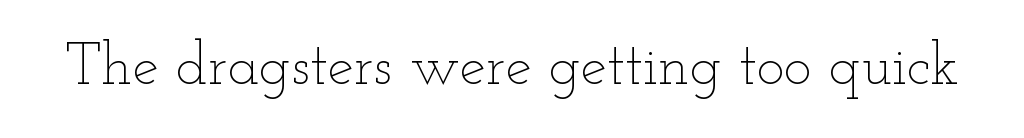
The rendering uses natural spacing where letterforms have individual widths. Observe the ordinary spacing: letters are neighbours, not strangers. Has an underline been added? It has not. The lettering stays uniformly vertical, giving the passage a roman look. The face looks like a standard text weight, possibly lighter.
